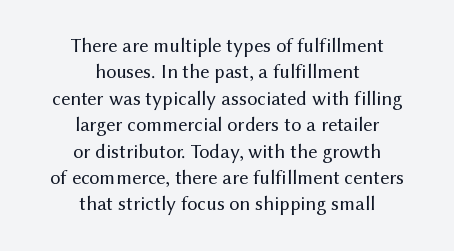
The letterforms sit shoulder to shoulder at normal distance. Is this a heavy cut? Hardly; it is regular or lighter. The zone under the glyphs is completely vacant. In CSS terms this would be text-align: center. The letters stand upright; this is a roman face. Horizontal bands of white between lines are of average thickness.
